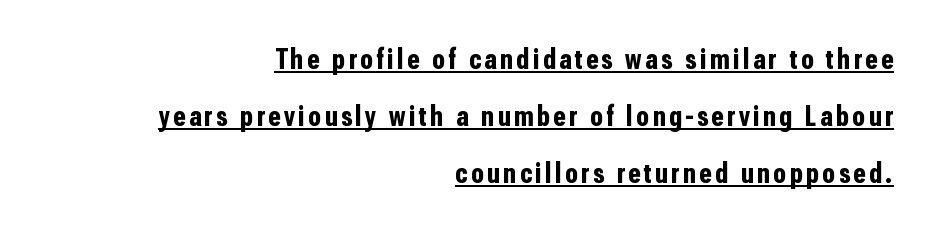
Summary of vertical rhythm: relaxed, with wide interline spacing. This sample is right-justified, so line beginnings fall wherever the words allow. The characters display no serif detailing; their extremities are plain. Nope, not italic — everything's standing straight. On the weight axis this lands at bold, roughly 700.
